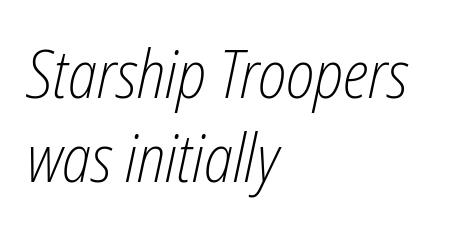
The image shows 66 px light, condensed type, italic (leaning right); set left-aligned, normal line spacing (1.27x), normal letter spacing, not underlined; low stroke contrast and a medium x-height.
